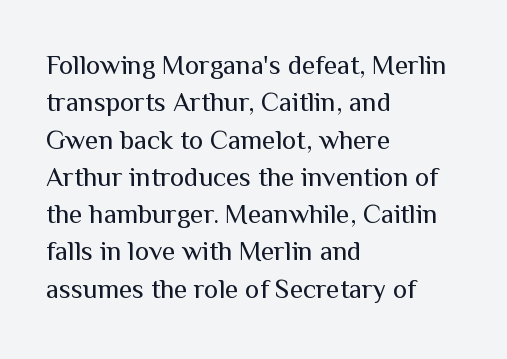
Q: Is the text bold? A: No.
Q: Is the text italic (slanted)? A: No, it is upright.
Q: Is the text underlined? A: No.
Q: How is the paragraph aligned? A: Left-aligned.
Q: Is the spacing between letters normal or unusually wide? A: Normal.
Q: Is the spacing between lines tight, normal or loose? A: Normal.
